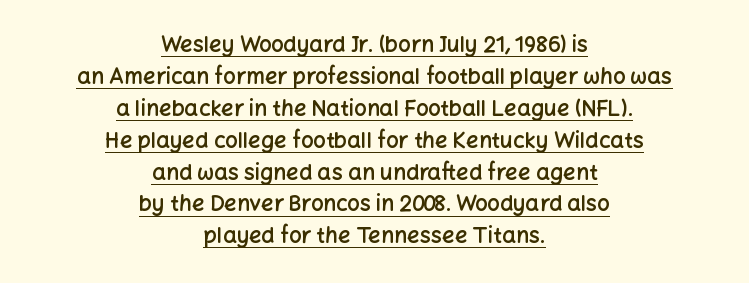
What's the leading like? Ordinary, nothing unusual. Rendered with straight, roman letterforms. The letters are semibold — heavier than regular but short of a full bold. The typesetter has applied underlining to the passage shown. These lines keep a tight, regular rhythm from letter to letter. Short and long lines alike share a common midpoint.
